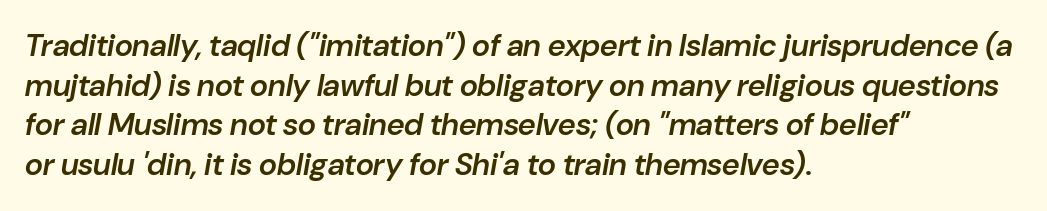
The image shows 31 px semibold type, italic (leaning right); set left-aligned, normal line spacing (1.28x), normal letter spacing, not underlined; low stroke contrast and a medium x-height.
